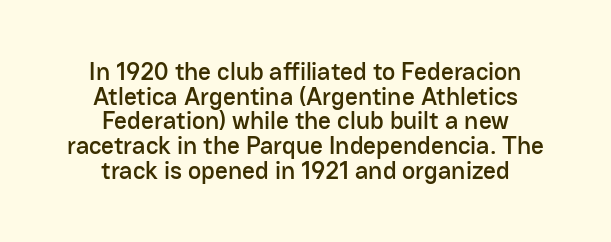
Vertical strokes here are truly vertical. Descenders hang freely into open space. The text block is weighted toward neither margin, spreading evenly from the middle. Students, note that the glyphs here touch the page at normal intervals.
